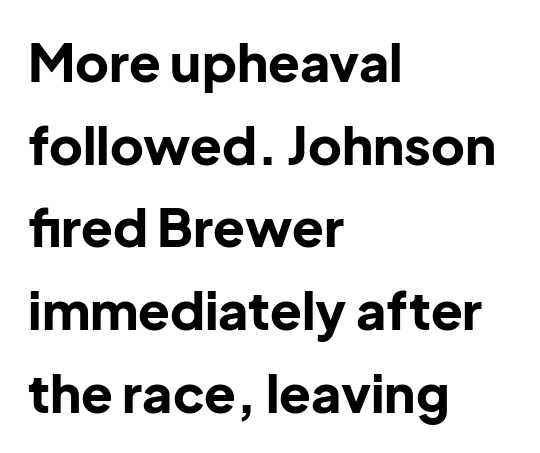
{"serif": "no", "italic": "no", "bold": "yes", "weight": "bold", "width": "normal", "stroke_contrast": "low", "x_height": "medium", "monospaced": "no", "underline": "no", "align": "left", "line_spacing": "normal", "line_spacing_ratio": 1.59, "letter_spacing": "normal", "letter_spacing_em": 0.0, "glyph_px": 52}
